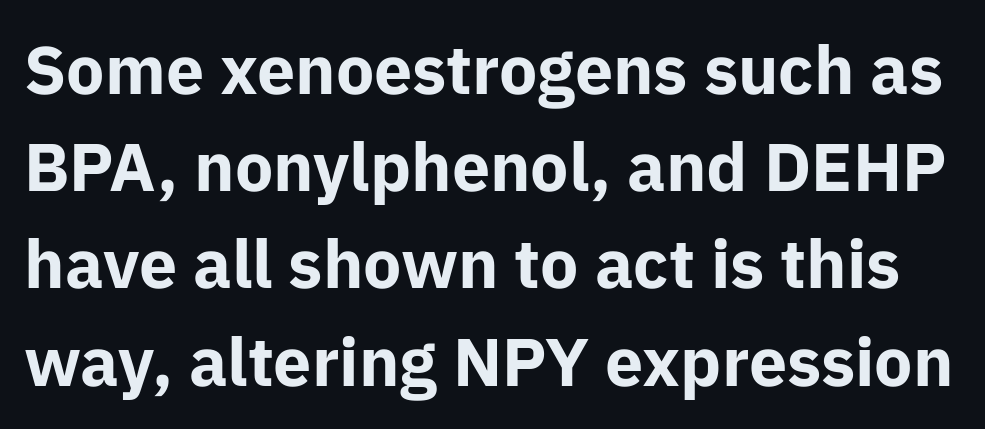
{"serif": "no", "italic": "no", "bold": "yes", "weight": "bold", "width": "normal", "stroke_contrast": "low", "x_height": "medium", "monospaced": "no", "underline": "no", "line_spacing": "normal", "line_spacing_ratio": 1.43, "letter_spacing": "normal", "letter_spacing_em": 0.0, "glyph_px": 68}
